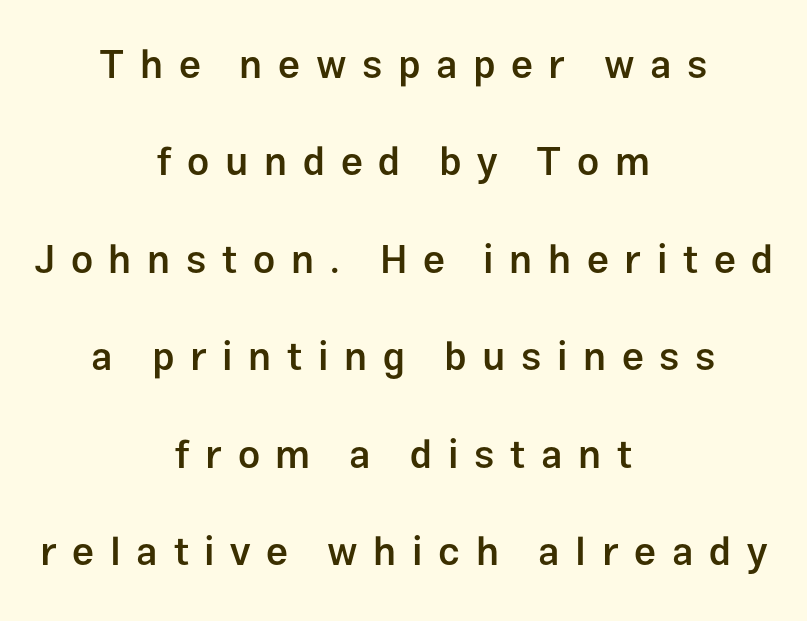
Q: Is the text bold? A: Semi-bold.
Q: Is the text italic (slanted)? A: No, it is upright.
Q: Is the typeface a serif or a sans-serif typeface? A: Sans-serif.
Q: Is the text underlined? A: No.
Q: How is the paragraph aligned? A: Centered.
Q: Is the spacing between letters normal or unusually wide? A: Unusually wide.
Q: Is the spacing between lines tight, normal or loose? A: Loose.
Q: Width (condensed, normal, or wide)? A: Normal.
Q: Stroke contrast? A: Low.
Q: x-height? A: Medium.
Q: Monospaced? A: No.
